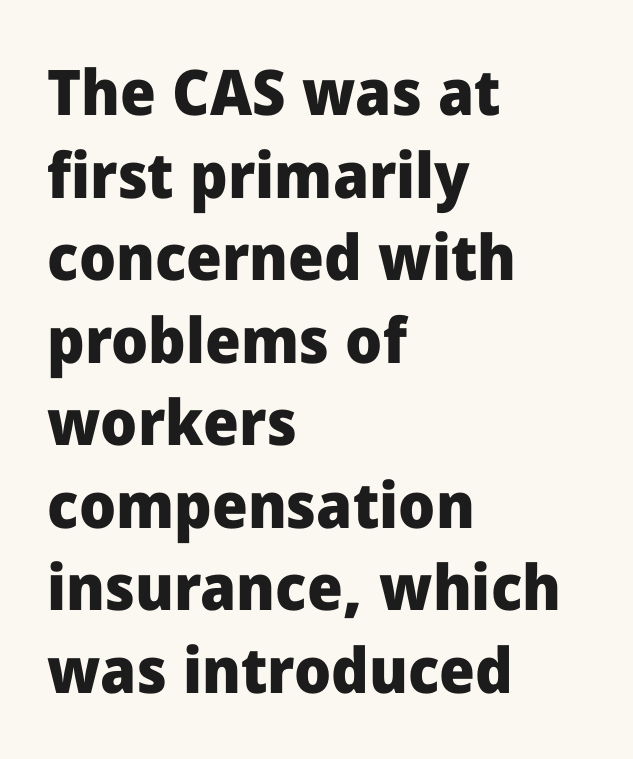
Q: Is the text bold? A: Yes.
Q: Is the text italic (slanted)? A: No, it is upright.
Q: Is the typeface a serif or a sans-serif typeface? A: Sans-serif.
Q: Is the text underlined? A: No.
Q: How is the paragraph aligned? A: Left-aligned.
Q: Is the spacing between letters normal or unusually wide? A: Normal.
Q: Is the spacing between lines tight, normal or loose? A: Normal.
Q: Width (condensed, normal, or wide)? A: Normal.
Q: Stroke contrast? A: Low.
Q: x-height? A: Medium.
Q: Monospaced? A: No.
